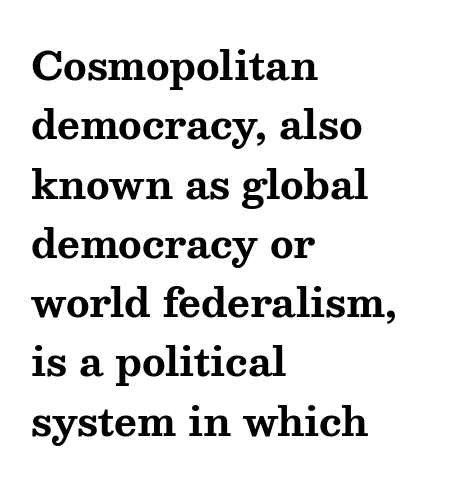
{"serif": "yes", "italic": "no", "bold": "yes", "weight": "bold", "width": "wide", "stroke_contrast": "medium", "x_height": "medium", "monospaced": "no", "underline": "no", "align": "left", "line_spacing": "normal", "line_spacing_ratio": 1.52, "letter_spacing": "normal", "letter_spacing_em": 0.0, "glyph_px": 39}
